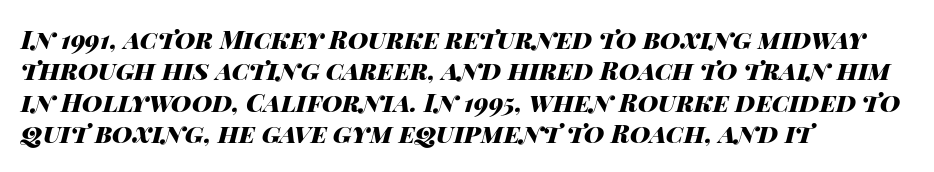
Line beginnings align vertically; line endings do not. On the weight axis this lands at bold, roughly 700. Here the glyphs are tracked normally, forming tight word shapes. The specimen omits any rule beneath the text block's lines. You can tell it's italic because the verticals aren't actually vertical. Line spacing here is normal.
